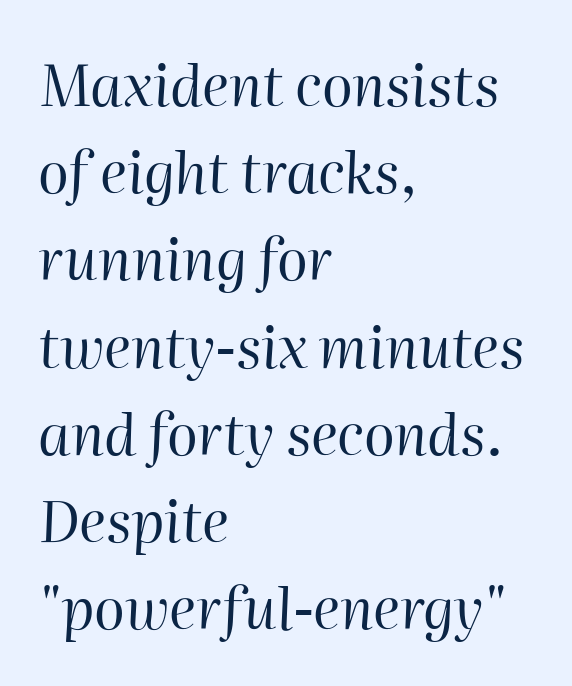
{"italic": "yes", "lean": "right", "slant_degrees": 2, "bold": "no", "weight": "regular", "width": "normal", "stroke_contrast": "high", "x_height": "medium", "monospaced": "no", "underline": "no", "align": "left", "line_spacing": "normal", "line_spacing_ratio": 1.53, "letter_spacing": "normal", "letter_spacing_em": 0.0, "glyph_px": 57}
